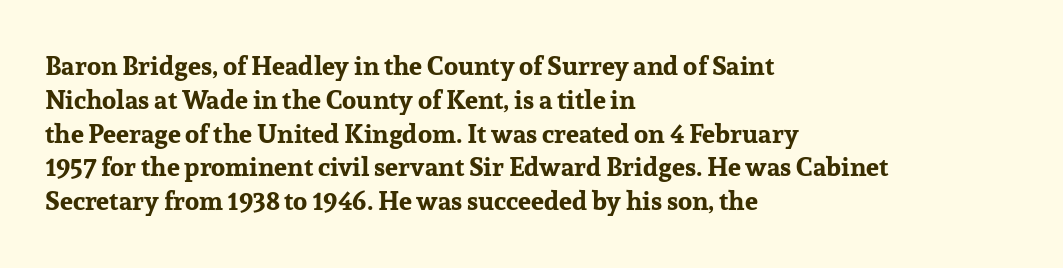
The image shows 26 px bold type, upright; set left-aligned, normal line spacing (1.3x), normal letter spacing, not underlined.
